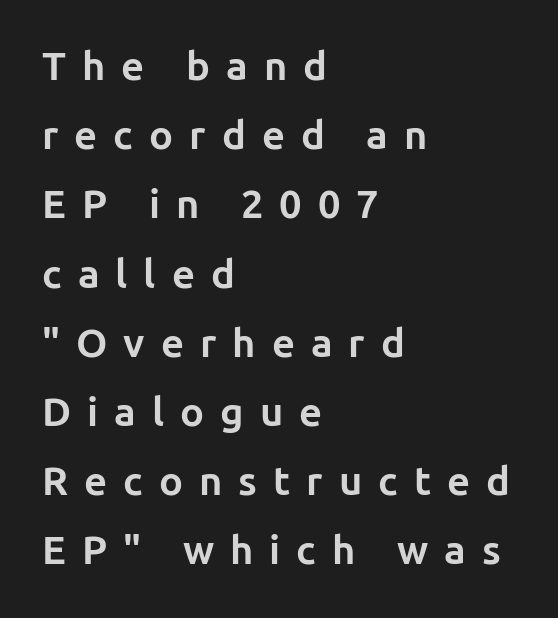
The image shows 40 px bold sans-serif type, upright; set left-aligned, line spacing 1.73x, unusually wide letter spacing (+0.4 em), not underlined; low stroke contrast and a medium x-height.
